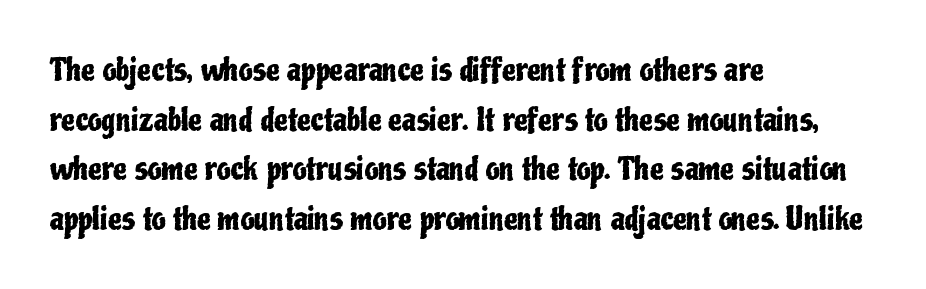
Descenders are the only things crossing below the line. Successive baselines arrive at the customary interval. The rendering keeps characters at their native spacing. Nope, not italic — everything's standing straight. The ragged edge is on the right, which tells us the setting is flush left.
